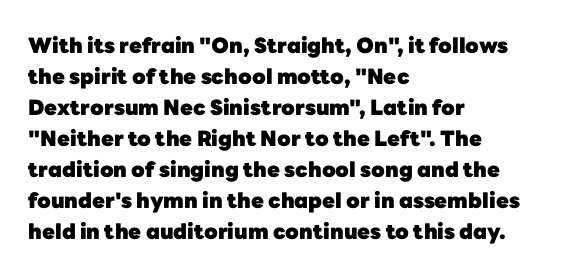
The image shows 21 px bold type, upright; set left-aligned, normal line spacing (1.48x), normal letter spacing, not underlined.
